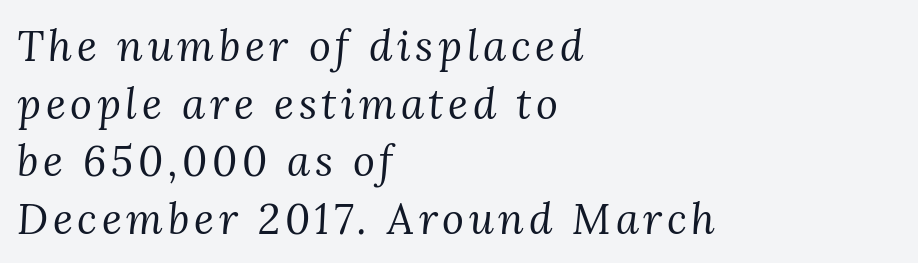
Layout note: lines flush left. The block of text has a typical density, with ordinary space between rows. Think of a printed novel: that variable character pitch is what you see here. The typeface chosen for these lines features serifs.
